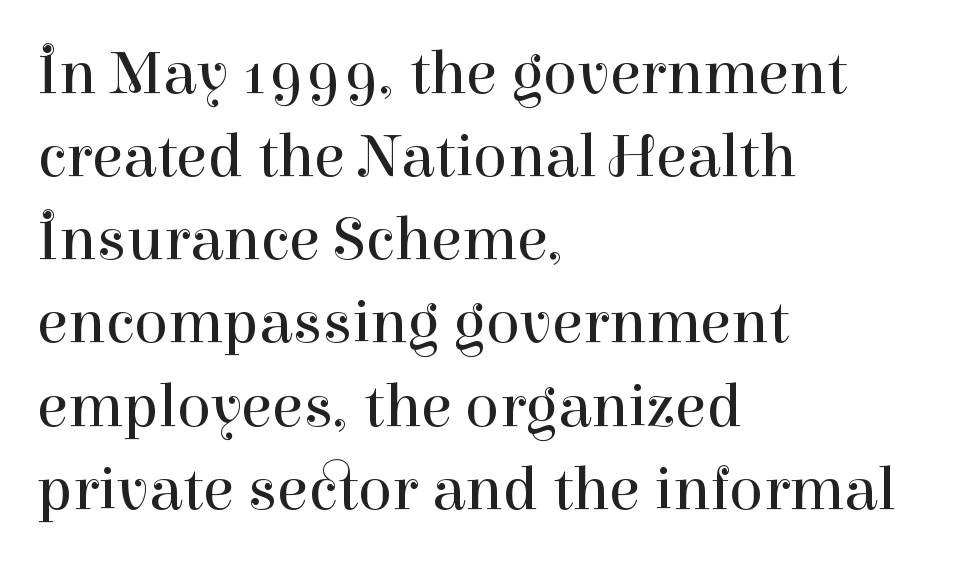
Q: Is the text bold? A: No.
Q: Is the text italic (slanted)? A: No, it is upright.
Q: Is the typeface a serif or a sans-serif typeface? A: Serif.
Q: Is the text underlined? A: No.
Q: How is the paragraph aligned? A: Left-aligned.
Q: Is the spacing between letters normal or unusually wide? A: Normal.
Q: Is the spacing between lines tight, normal or loose? A: Normal.
Q: Width (condensed, normal, or wide)? A: Normal.
Q: Stroke contrast? A: High.
Q: x-height? A: Medium.
Q: Monospaced? A: No.
